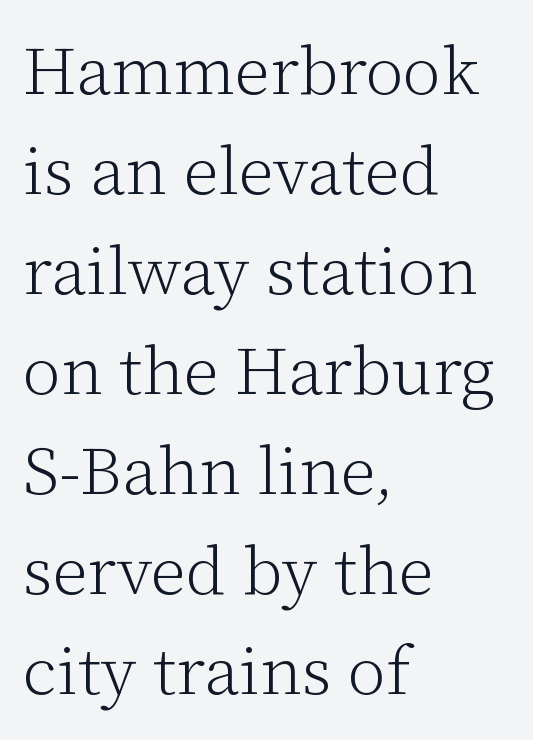
You could call the tracking neutral — neither tight nor loose. Counters stay open thanks to moderate or lighter strokes. The passage shown is typed in a proportional face where columns would drift. Leftover space on each line is placed entirely after the last word. The passage shown is not underscored anywhere.
